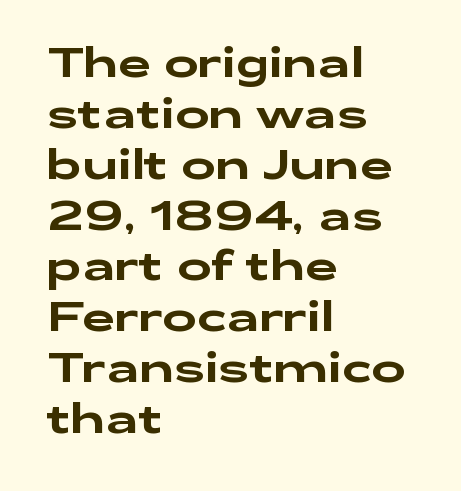
{"serif": "no", "italic": "no", "width": "wide", "stroke_contrast": "low", "x_height": "medium", "monospaced": "no", "underline": "no", "align": "left", "line_spacing_ratio": 1.24, "letter_spacing": "normal", "letter_spacing_em": 0.0, "glyph_px": 41}
